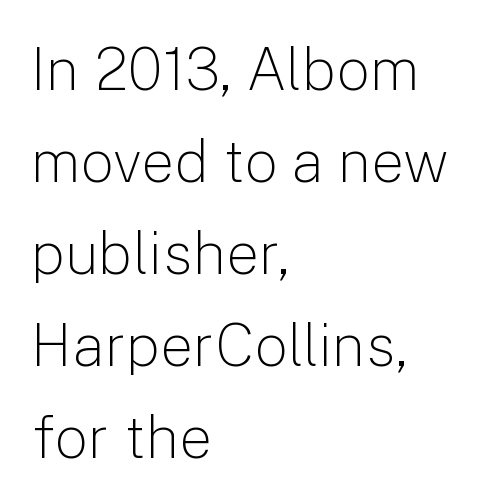
{"serif": "no", "italic": "no", "bold": "no", "weight": "light", "width": "normal", "stroke_contrast": "low", "x_height": "medium", "monospaced": "no", "underline": "no", "align": "left", "line_spacing": "normal", "line_spacing_ratio": 1.56, "letter_spacing": "normal", "letter_spacing_em": 0.0, "glyph_px": 59}
